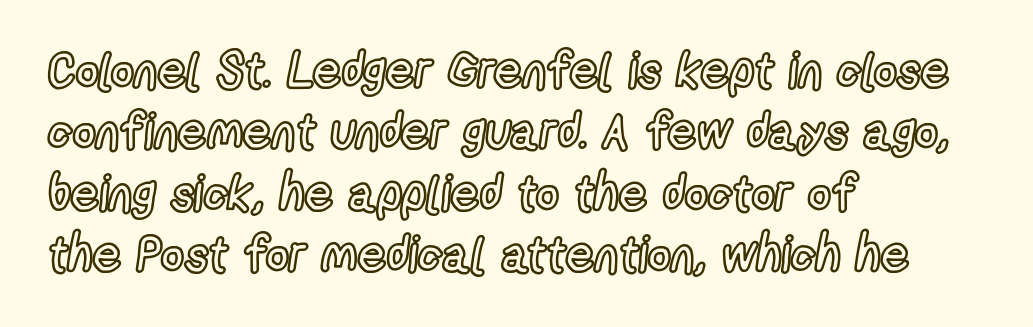
The image shows 50 px condensed type; set left-aligned, line spacing 1.23x, normal letter spacing, not underlined; a medium x-height.
